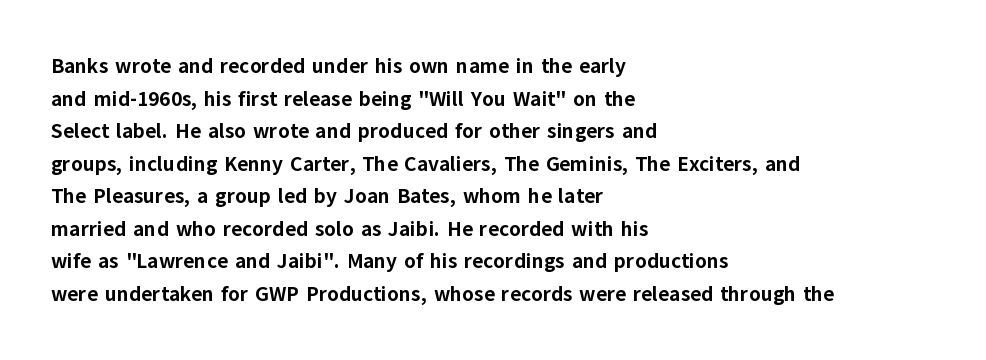
Q: Is the text bold? A: Yes.
Q: Is the text italic (slanted)? A: No, it is upright.
Q: Is the text underlined? A: No.
Q: How is the paragraph aligned? A: Left-aligned.
Q: Is the spacing between letters normal or unusually wide? A: Normal.
Q: Is the spacing between lines tight, normal or loose? A: Normal.
